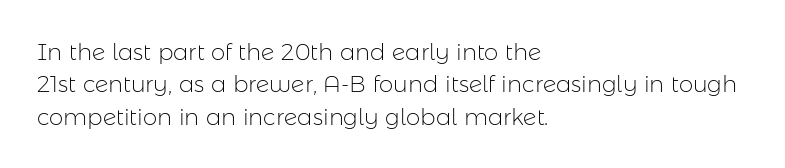
Q: Is the text bold? A: No.
Q: Is the text italic (slanted)? A: No, it is upright.
Q: Is the text underlined? A: No.
Q: How is the paragraph aligned? A: Left-aligned.
Q: Is the spacing between letters normal or unusually wide? A: Normal.
Q: Is the spacing between lines tight, normal or loose? A: Normal.
